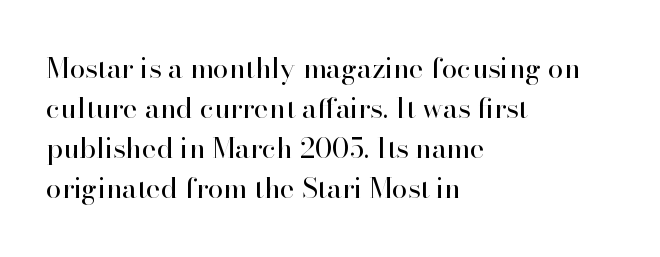
{"serif": "yes", "italic": "no", "bold": "no", "weight": "regular", "width": "normal", "stroke_contrast": "high", "x_height": "small", "monospaced": "no", "underline": "no", "align": "left", "line_spacing": "normal", "line_spacing_ratio": 1.43, "letter_spacing": "normal", "letter_spacing_em": 0.0, "glyph_px": 28}
